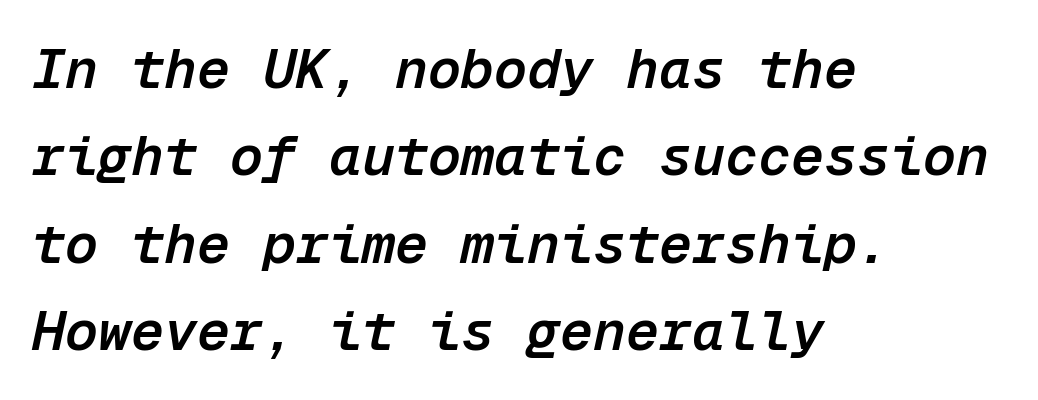
{"italic": "yes", "lean": "right", "slant_degrees": 12, "bold": "semi", "weight": "semibold", "width": "normal", "stroke_contrast": "low", "x_height": "medium", "monospaced": "yes", "underline": "no", "align": "left", "line_spacing": "normal", "line_spacing_ratio": 1.59, "letter_spacing": "normal", "letter_spacing_em": 0.0, "glyph_px": 55}
